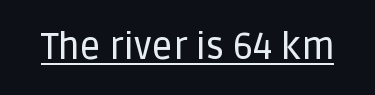
You could not count columns in this text — the font is proportionally spaced. Does a line run under the words? Yes, clearly. Every character sits straight up, as roman type does. Note: no serifs on the glyphs. Glyph-to-glyph distance matches everyday printed text.
